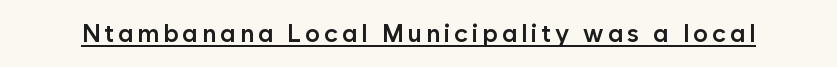
The image shows 25 px text type, upright; set underlined.
